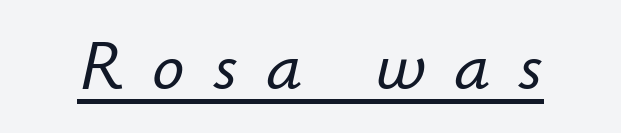
What stands out about the letter spacing? Its width — letters are far apart. The whole block is typeset with a tilt. The face used here is proportionally spaced, like ordinary book or web type. These characters rest on top of a visible drawn line.
